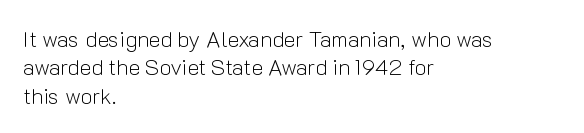
Q: Is the text bold? A: No.
Q: Is the text italic (slanted)? A: No, it is upright.
Q: Is the text underlined? A: No.
Q: How is the paragraph aligned? A: Left-aligned.
Q: Is the spacing between letters normal or unusually wide? A: Normal.
Q: Is the spacing between lines tight, normal or loose? A: Normal.
